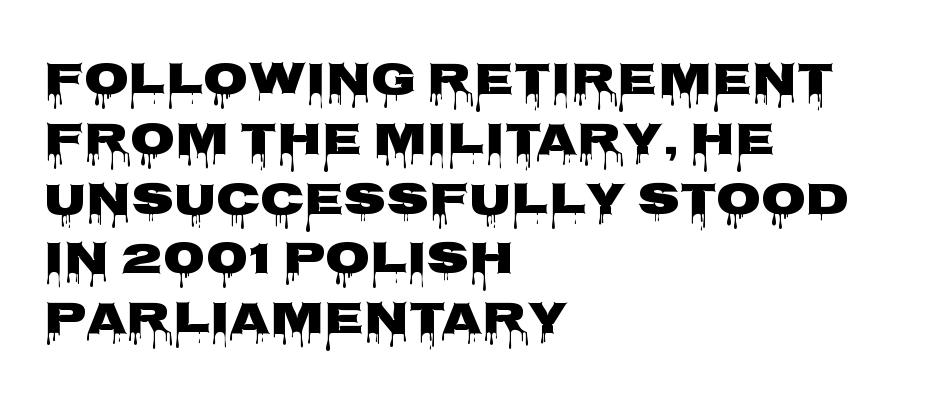
The image shows 46 px heavy, wide sans-serif type, upright; set left-aligned, normal line spacing (1.3x), normal letter spacing, not underlined; low stroke contrast and a large x-height.
